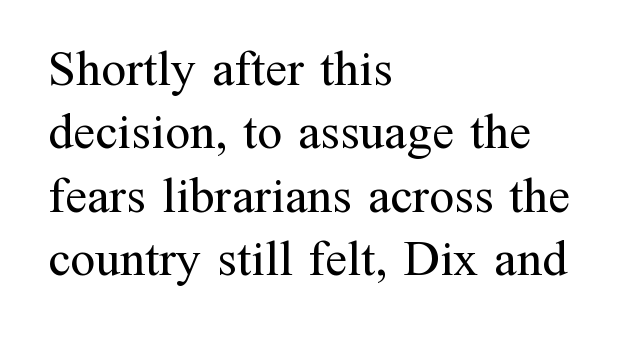
Successive baselines arrive at the customary interval. The ragged edge is on the right, which tells us the setting is flush left. Serifs: yes, visible at the terminals of the letterforms. Designer's note — italics off, roman on.
